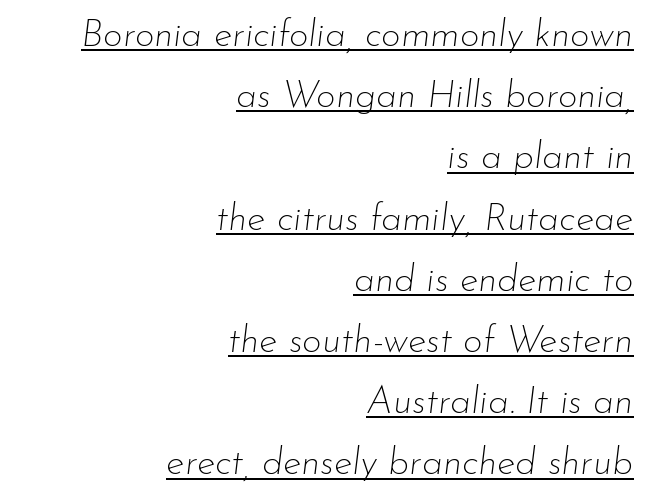
The image shows 38 px thin type, italic (leaning right); set right-aligned, normal line spacing (1.61x), normal letter spacing, underlined; low stroke contrast and a small x-height.
